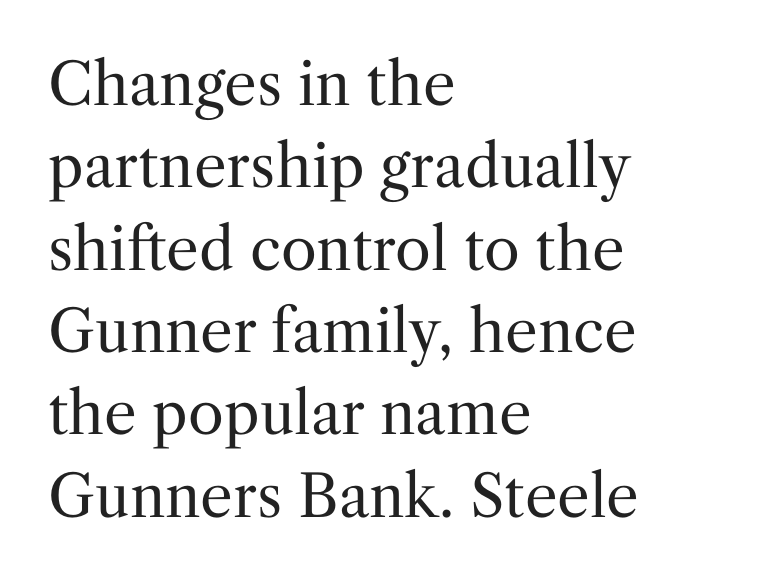
Q: Is the text bold? A: No.
Q: Is the text italic (slanted)? A: No, it is upright.
Q: Is the typeface a serif or a sans-serif typeface? A: Serif.
Q: Is the text underlined? A: No.
Q: How is the paragraph aligned? A: Left-aligned.
Q: Is the spacing between letters normal or unusually wide? A: Normal.
Q: Is the spacing between lines tight, normal or loose? A: Normal.
Q: Width (condensed, normal, or wide)? A: Normal.
Q: Stroke contrast? A: Medium.
Q: x-height? A: Medium.
Q: Monospaced? A: No.
